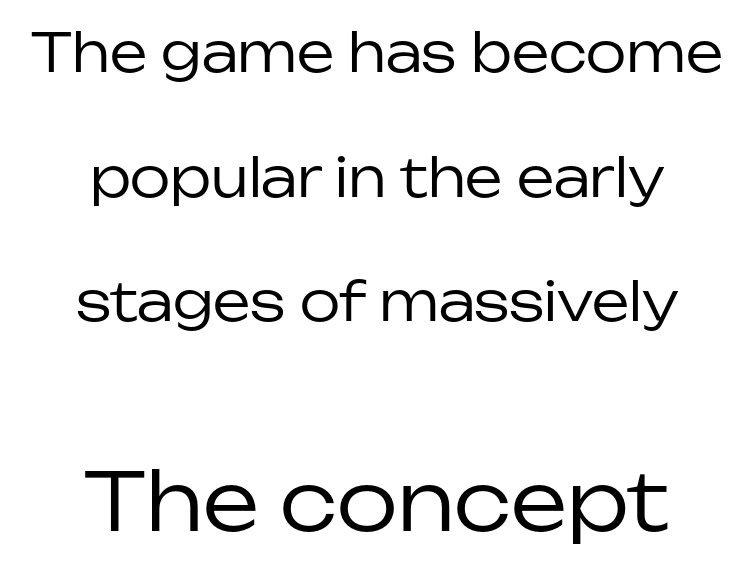
The image shows 80 px regular-weight sans-serif type, upright; set centered, loose line spacing (2.35x), normal letter spacing, not underlined; the second (bottom) block is 1.51x larger; low stroke contrast and a medium x-height.
